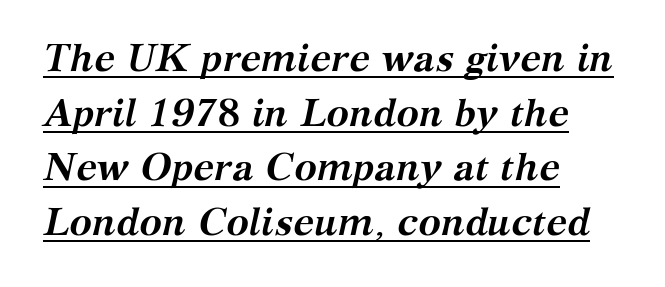
The rendering anchors every line to the left-hand side. In designer terms, the underline attribute is active on this setting. Regarding leading, the lines here are spaced in the standard way. The lettering tilts uniformly, giving the passage an italic look. Look at the tracking — it's just the regular setting, nothing added.
